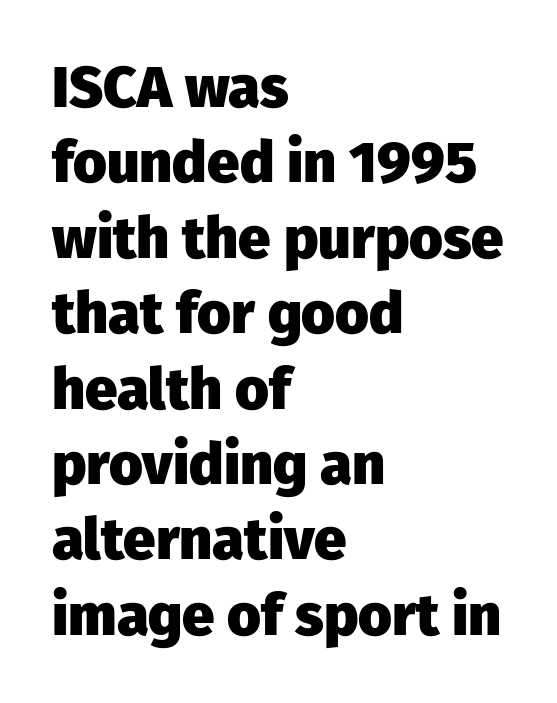
Q: Is the text bold? A: Yes.
Q: Is the text italic (slanted)? A: No, it is upright.
Q: Is the typeface a serif or a sans-serif typeface? A: Sans-serif.
Q: Is the text underlined? A: No.
Q: How is the paragraph aligned? A: Left-aligned.
Q: Is the spacing between letters normal or unusually wide? A: Normal.
Q: Is the spacing between lines tight, normal or loose? A: Normal.
Q: Width (condensed, normal, or wide)? A: Normal.
Q: Stroke contrast? A: Low.
Q: x-height? A: Medium.
Q: Monospaced? A: No.
